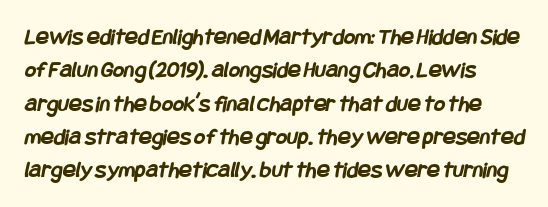
The image shows 24 px bold type; set normal line spacing (1.39x), normal letter spacing, not underlined.
